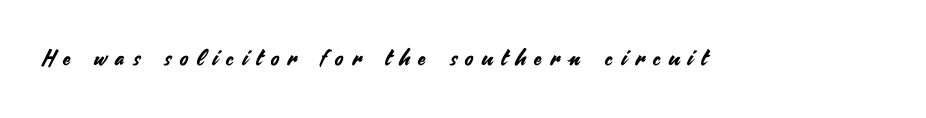
The image shows 22 px text type; set unusually wide letter spacing (+0.4 em), not underlined.
